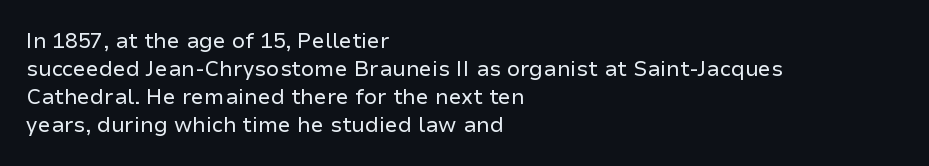
The image shows 21 px text type, upright; set left-aligned, normal line spacing (1.33x), normal letter spacing, not underlined.
